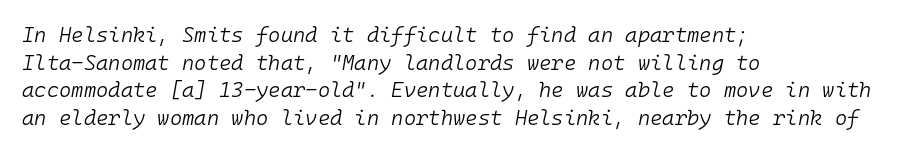
{"italic": "yes", "lean": "right", "slant_degrees": 10, "bold": "no", "underline": "no", "align": "left", "line_spacing": "normal", "line_spacing_ratio": 1.31, "letter_spacing": "normal", "letter_spacing_em": 0.0, "glyph_px": 21}
